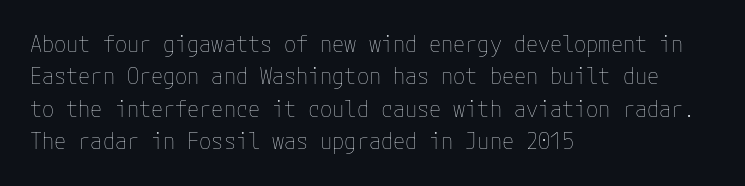
Does extra space separate the letters? No, they use regular spacing. Compared with a typical body face, this is equally light or lighter still. Casual observation: everything's shoved over to the left. This sample keeps an unexceptional amount of space between lines.
